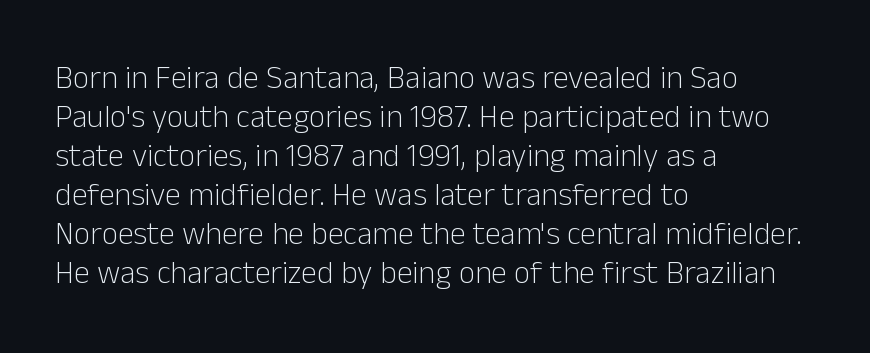
{"serif": "no", "italic": "no", "bold": "no", "weight": "light", "width": "normal", "stroke_contrast": "low", "x_height": "medium", "monospaced": "no", "underline": "no", "align": "left", "line_spacing_ratio": 1.22, "letter_spacing": "normal", "letter_spacing_em": 0.0, "glyph_px": 32}
